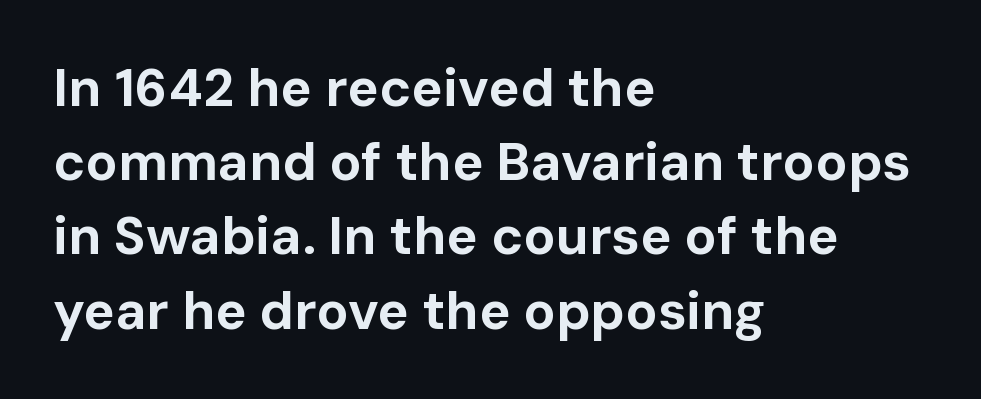
The face used here is rendered with its standard letterfit. Underline: absent. In terms of leading, this rendering sits right in the middle. The rag falls on the right side of this text block.
